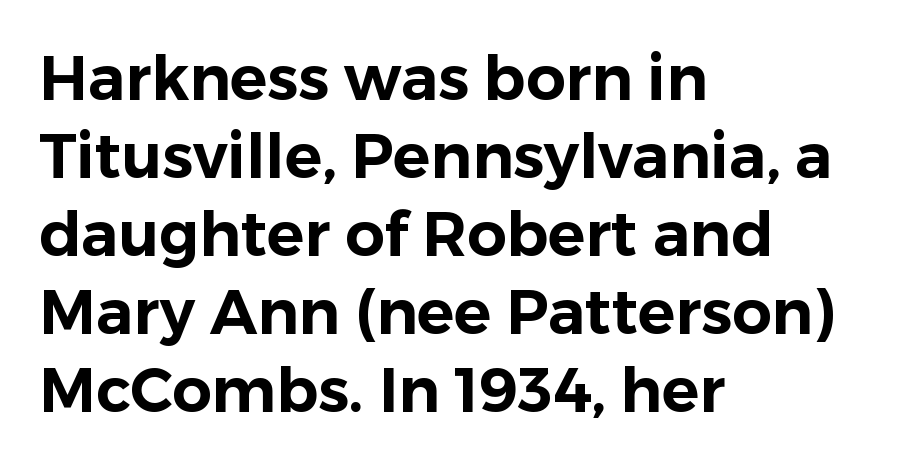
{"serif": "no", "italic": "no", "width": "normal", "stroke_contrast": "low", "x_height": "medium", "monospaced": "no", "underline": "no", "align": "left", "line_spacing": "normal", "line_spacing_ratio": 1.26, "letter_spacing": "normal", "letter_spacing_em": 0.0, "glyph_px": 62}
